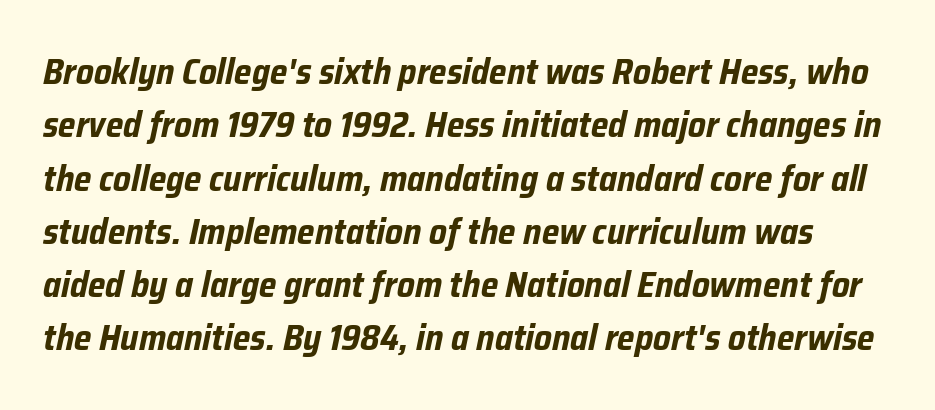
{"italic": "yes", "lean": "right", "slant_degrees": 12, "bold": "yes", "weight": "bold", "width": "condensed", "stroke_contrast": "low", "x_height": "medium", "monospaced": "no", "underline": "no", "line_spacing": "normal", "line_spacing_ratio": 1.48, "letter_spacing": "normal", "letter_spacing_em": 0.0, "glyph_px": 36}
